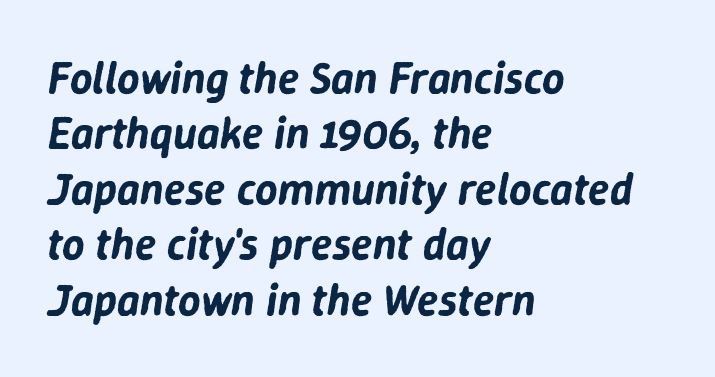
The image shows 44 px text type, italic (leaning right); set left-aligned, normal line spacing (1.26x), normal letter spacing, not underlined; low stroke contrast and a medium x-height.
